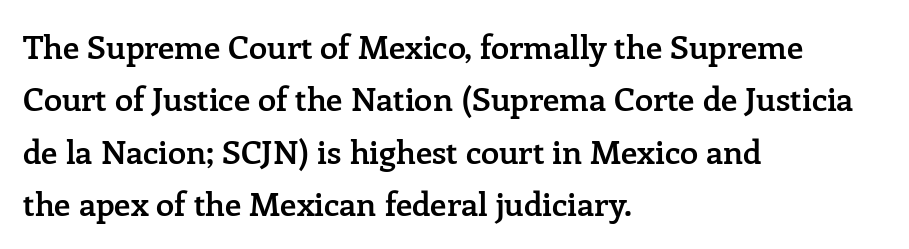
Weight: semibold (demi). The type sits square on the baseline with zero lean. Little horizontal feet cap the strokes, marking this as serif type. Evenly set lines give the paragraph a standard silhouette. Plain, unruled lines of type.
